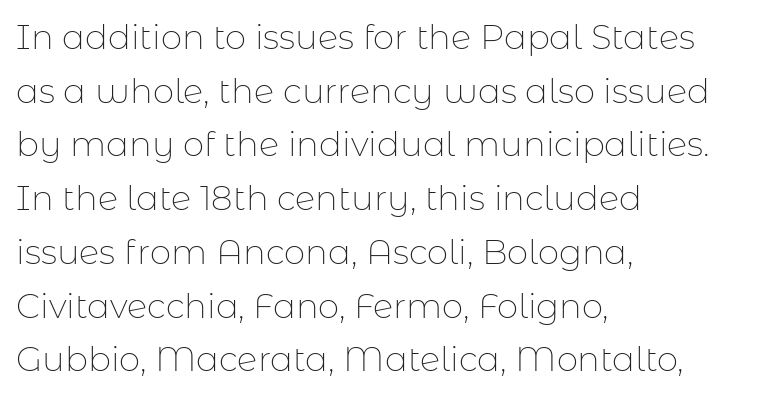
Characters remain perfectly vertical along every line. You could not count columns in this text — the font is proportionally spaced. All the whitespace from short lines collects on the right. The horizontal fit of the characters is conventional and even. Each letter's strokes conclude bluntly, with no projecting serifs.
